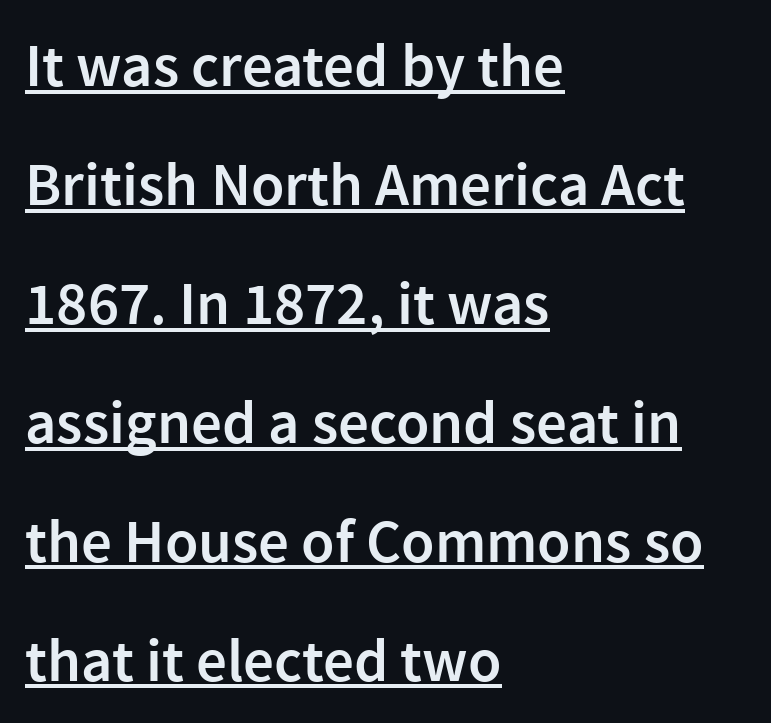
The image shows 61 px semibold sans-serif type, upright; set left-aligned, loose line spacing (1.95x), normal letter spacing, underlined; a medium x-height.
